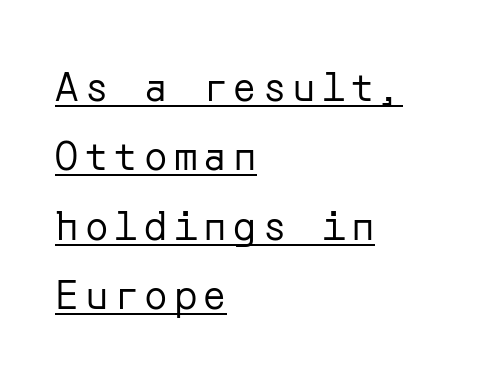
The image shows 39 px regular-weight sans-serif type, upright; set left-aligned, line spacing 1.78x, underlined; low stroke contrast and a medium x-height.
